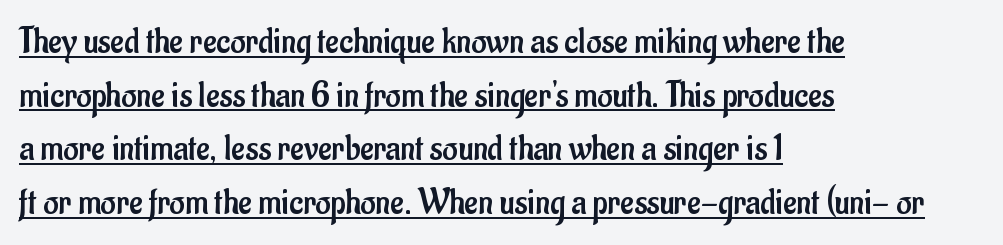
Q: Is the text bold? A: No.
Q: Is the text italic (slanted)? A: No, it is upright.
Q: Is the typeface a serif or a sans-serif typeface? A: Sans-serif.
Q: Is the text underlined? A: Yes.
Q: How is the paragraph aligned? A: Left-aligned.
Q: Is the spacing between letters normal or unusually wide? A: Normal.
Q: Is the spacing between lines tight, normal or loose? A: Normal.
Q: Width (condensed, normal, or wide)? A: Condensed.
Q: Stroke contrast? A: Low.
Q: x-height? A: Small.
Q: Monospaced? A: No.
